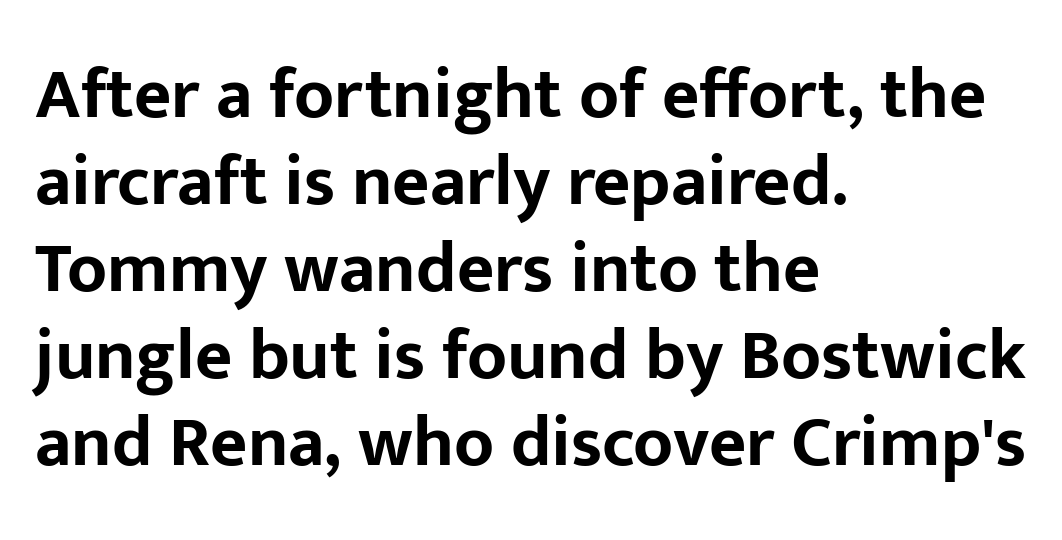
Notice how thick the strokes are: this is what a full bold looks like. The passage shown is typed in a proportional face where columns would drift. The specimen omits any rule beneath the text block's lines. Ascenders rise straight up at ninety degrees. The passage is arranged the way most books set body copy — flush left.
